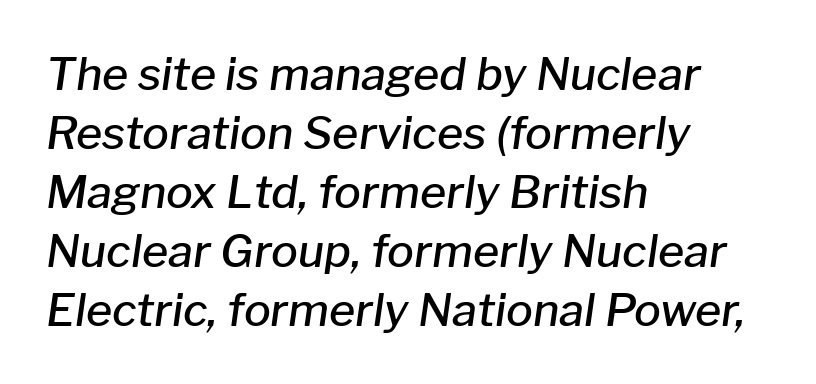
{"italic": "yes", "lean": "right", "slant_degrees": 8, "bold": "semi", "weight": "semibold", "width": "normal", "stroke_contrast": "low", "x_height": "medium", "monospaced": "no", "underline": "no", "align": "left", "line_spacing": "normal", "line_spacing_ratio": 1.31, "letter_spacing": "normal", "letter_spacing_em": 0.0, "glyph_px": 45}
